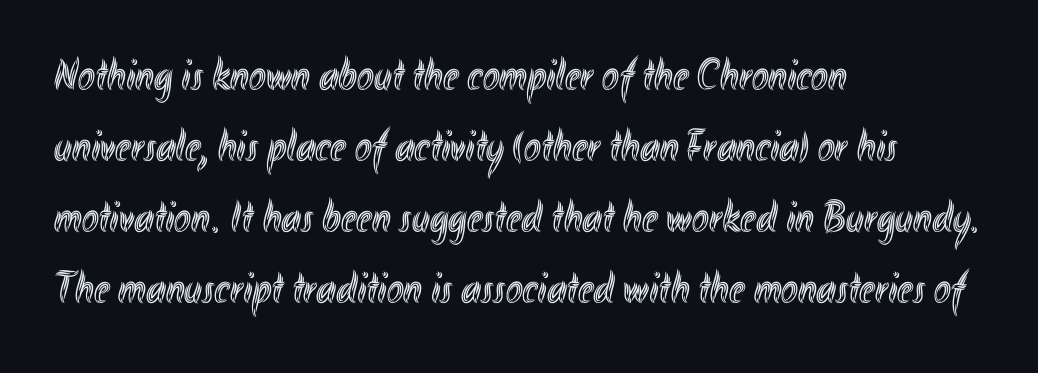
Q: Is the text italic (slanted)? A: Yes.
Q: Is the text underlined? A: No.
Q: How is the paragraph aligned? A: Left-aligned.
Q: Is the spacing between letters normal or unusually wide? A: Normal.
Q: Is the spacing between lines tight, normal or loose? A: Normal.
Q: Width (condensed, normal, or wide)? A: Condensed.
Q: x-height? A: Small.
Q: Monospaced? A: No.
